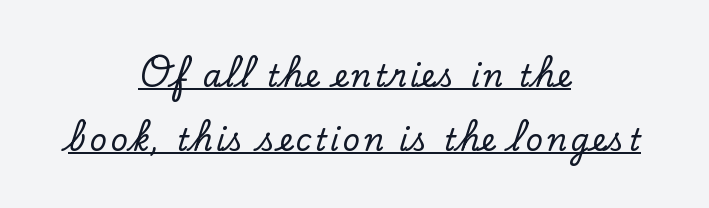
What kind of face is this? One with serifs. A baseline rule has been typeset under these characters. The text block is weighted toward neither margin, spreading evenly from the middle. If you measured baseline to baseline, you'd find a long distance. Note the varied advance widths — an 'i' is clearly narrower than an 'm'.
